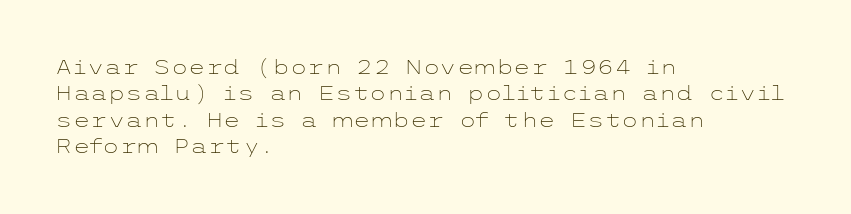
The image shows 20 px text type, upright; set left-aligned, normal line spacing (1.32x), normal letter spacing, not underlined.
